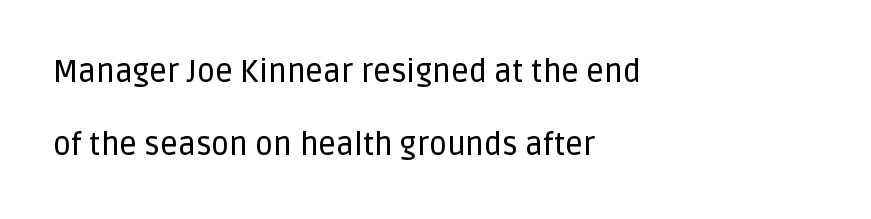
{"serif": "no", "italic": "no", "width": "normal", "stroke_contrast": "low", "x_height": "large", "monospaced": "no", "underline": "no", "align": "left", "line_spacing": "loose", "line_spacing_ratio": 2.37, "letter_spacing": "normal", "letter_spacing_em": 0.0, "glyph_px": 31}
